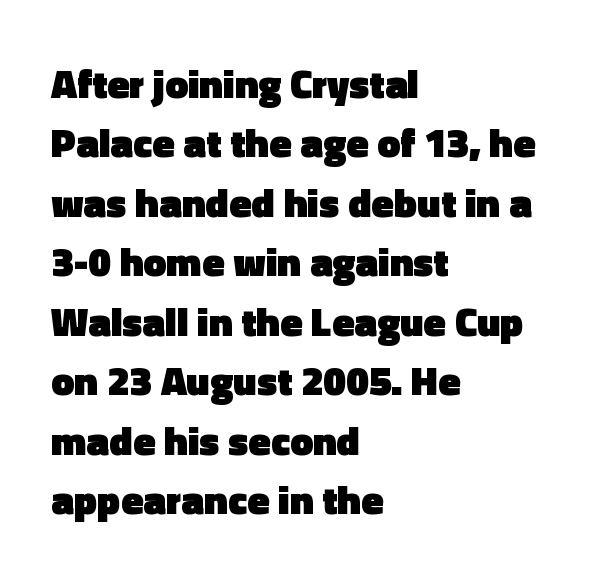
{"serif": "no", "italic": "no", "bold": "yes", "weight": "heavy", "width": "normal", "x_height": "medium", "monospaced": "no", "underline": "no", "align": "left", "line_spacing": "normal", "line_spacing_ratio": 1.45, "letter_spacing": "normal", "letter_spacing_em": 0.0, "glyph_px": 41}
